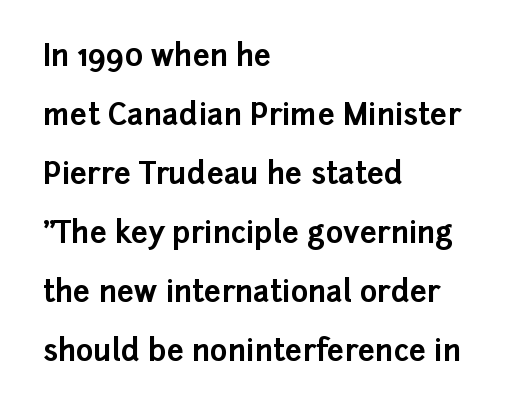
The image shows 30 px bold sans-serif type, upright; set left-aligned, loose line spacing (1.97x), normal letter spacing, not underlined; low stroke contrast and a medium x-height.
